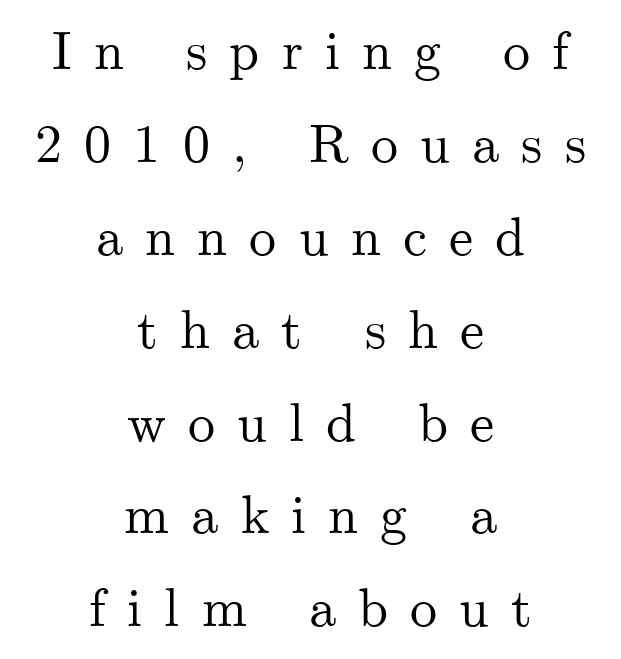
The image shows 54 px serif type, upright; set centered, line spacing 1.72x, unusually wide letter spacing (+0.41 em), not underlined; medium stroke contrast and a small x-height.
